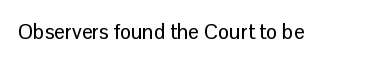
The image shows 21 px text type, upright; set normal letter spacing, not underlined.
